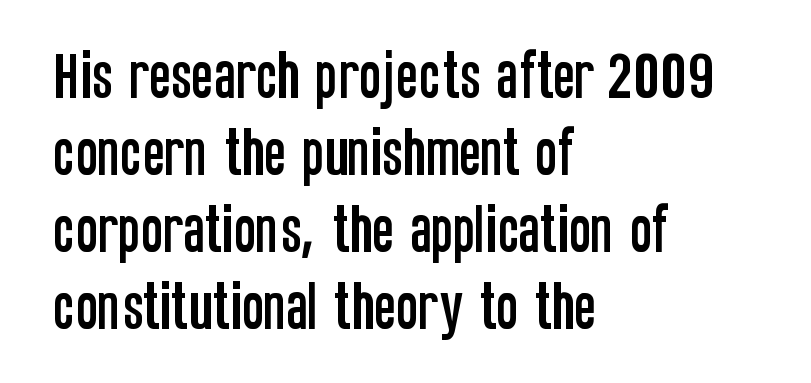
{"serif": "no", "italic": "no", "width": "condensed", "stroke_contrast": "low", "x_height": "large", "monospaced": "no", "underline": "no", "align": "left", "line_spacing": "normal", "line_spacing_ratio": 1.48, "letter_spacing": "normal", "letter_spacing_em": 0.0, "glyph_px": 52}
